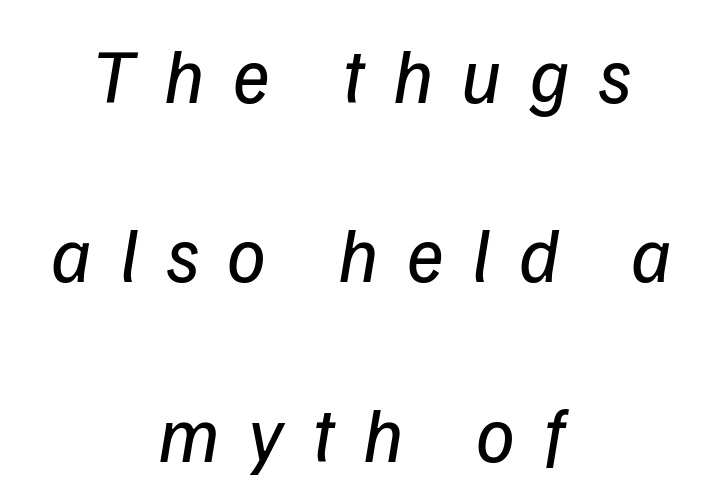
The typeface chosen for these lines omits serifs. Honestly, there is no underline to notice here at all. Honestly, the rows look like they've been pulled way apart. The weight would be labelled regular, book, light, or lighter still. Each word looks stretched out because of the extra space between its letters.
